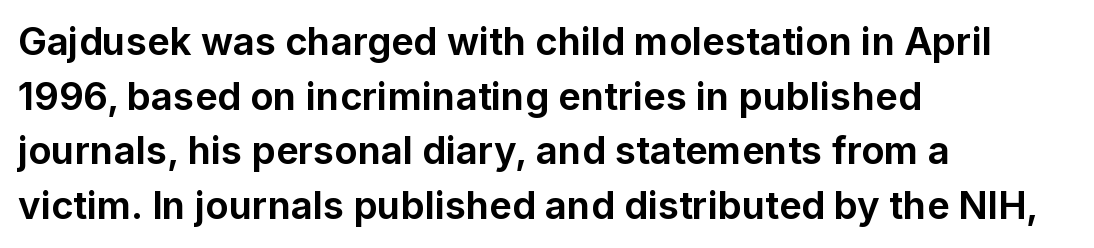
The image shows 38 px bold sans-serif type, upright; set left-aligned, normal line spacing (1.44x), normal letter spacing, not underlined; low stroke contrast and a medium x-height.
